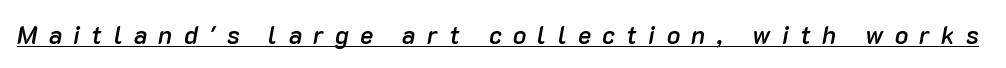
Q: Is the text bold? A: Semi-bold.
Q: Is the text italic (slanted)? A: Yes, it leans right by about 10 degrees.
Q: Is the text underlined? A: Yes.
Q: Is the spacing between letters normal or unusually wide? A: Unusually wide.
